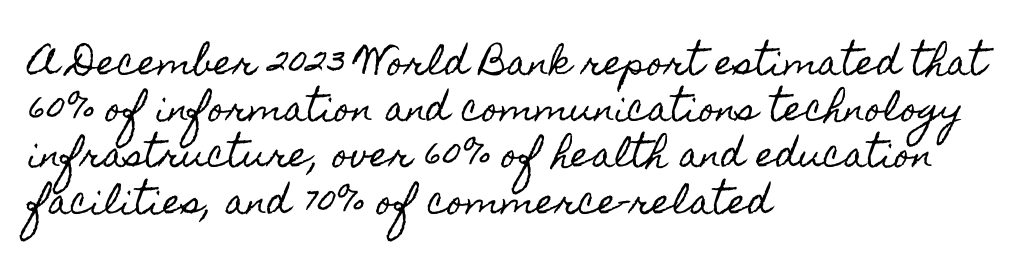
{"width": "condensed", "x_height": "small", "monospaced": "no", "underline": "no", "align": "left", "line_spacing": "normal", "line_spacing_ratio": 1.36, "letter_spacing": "normal", "letter_spacing_em": 0.0, "glyph_px": 34}
